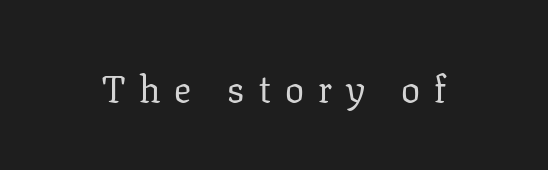
The image shows 38 px regular-weight serif type, upright; set unusually wide letter spacing (+0.37 em), not underlined; low stroke contrast and a medium x-height.
